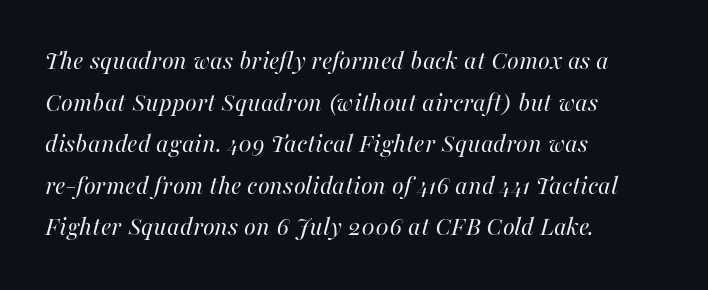
Q: Is the text bold? A: No.
Q: Is the text italic (slanted)? A: Yes, it leans right by about 16 degrees.
Q: Is the text underlined? A: No.
Q: How is the paragraph aligned? A: Left-aligned.
Q: Is the spacing between letters normal or unusually wide? A: Normal.
Q: Is the spacing between lines tight, normal or loose? A: Normal.
